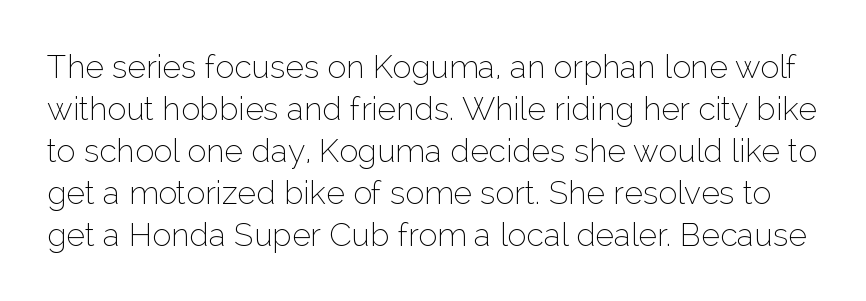
Q: Is the text bold? A: No.
Q: Is the text italic (slanted)? A: No, it is upright.
Q: Is the typeface a serif or a sans-serif typeface? A: Sans-serif.
Q: Is the text underlined? A: No.
Q: Is the spacing between letters normal or unusually wide? A: Normal.
Q: Is the spacing between lines tight, normal or loose? A: Normal.
Q: Width (condensed, normal, or wide)? A: Normal.
Q: Stroke contrast? A: Low.
Q: x-height? A: Medium.
Q: Monospaced? A: No.
